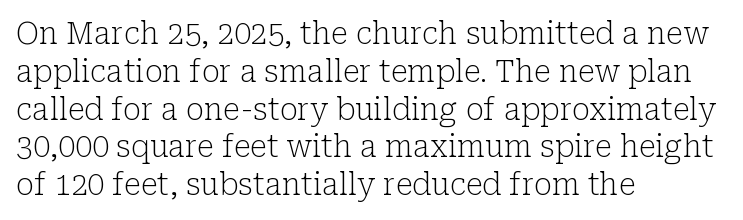
The image shows 30 px light serif type, upright; set left-aligned, normal line spacing (1.26x), normal letter spacing, not underlined; low stroke contrast and a medium x-height.
